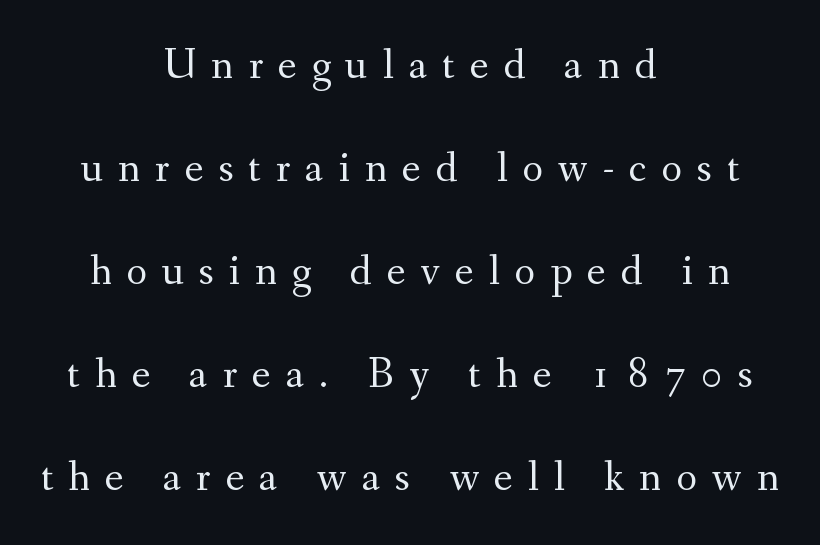
Q: Is the text bold? A: No.
Q: Is the text italic (slanted)? A: No, it is upright.
Q: Is the typeface a serif or a sans-serif typeface? A: Serif.
Q: Is the text underlined? A: No.
Q: How is the paragraph aligned? A: Centered.
Q: Is the spacing between letters normal or unusually wide? A: Unusually wide.
Q: Is the spacing between lines tight, normal or loose? A: Loose.
Q: Width (condensed, normal, or wide)? A: Normal.
Q: Stroke contrast? A: Medium.
Q: x-height? A: Small.
Q: Monospaced? A: No.
